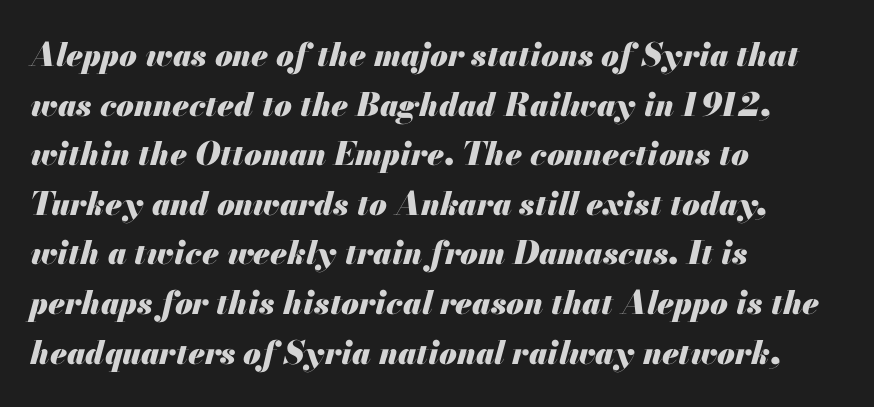
The image shows 32 px heavy type, italic (leaning right); set left-aligned, normal line spacing (1.55x), normal letter spacing, not underlined; medium stroke contrast and a small x-height.
